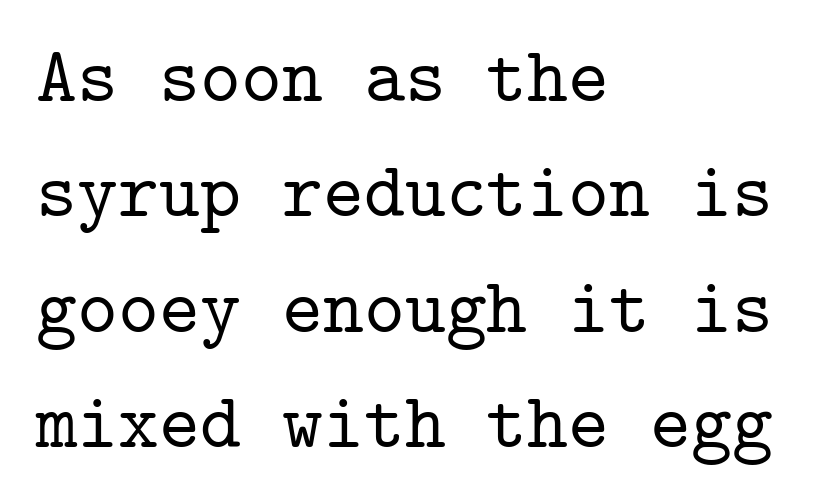
The letters carry serifs — small finishing strokes at the ends of their stems. Vertical spacing — default. Does extra space separate the letters? No, they use regular spacing. Nope, not italic — everything's standing straight. The passage shown is not underscored anywhere. Caption: multi-line text, flush left, ragged right.
